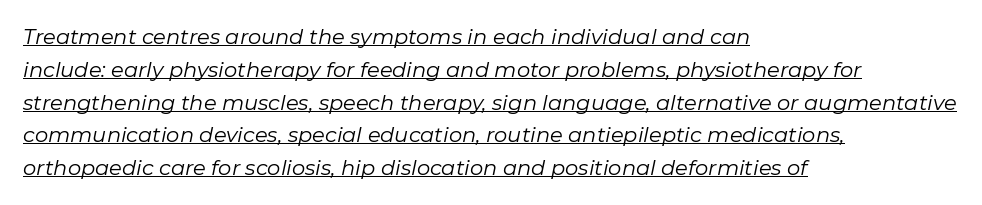
Compared with typical body copy, the letter spacing here is the same. Stems and bowls with no extra thickness — not bold. Characters are canted at an angle relative to the baseline's perpendicular. The rendering uses a moderate line-height, typical for paragraphs. Horizontally, the lines are justified to the leading edge only. The rendered words wear a rule along their underside.
